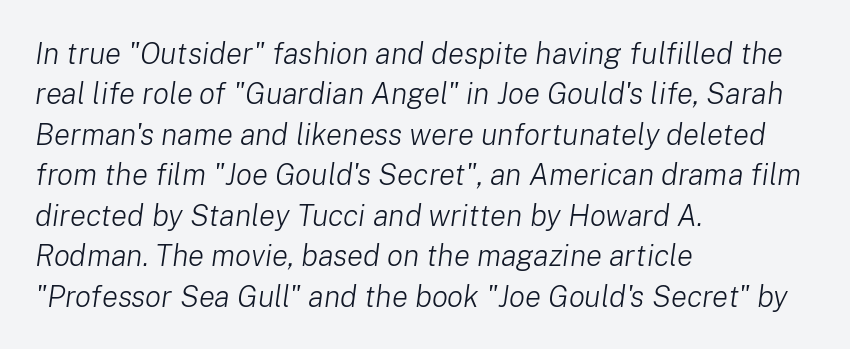
Students, note that the glyphs here touch the page at normal intervals. Yep, that's italic — everything's leaning. The passage shown stacks its lines at a standard gap. Lines of text with bare space underneath. Do the characters align in a grid? No, the font is proportional.
